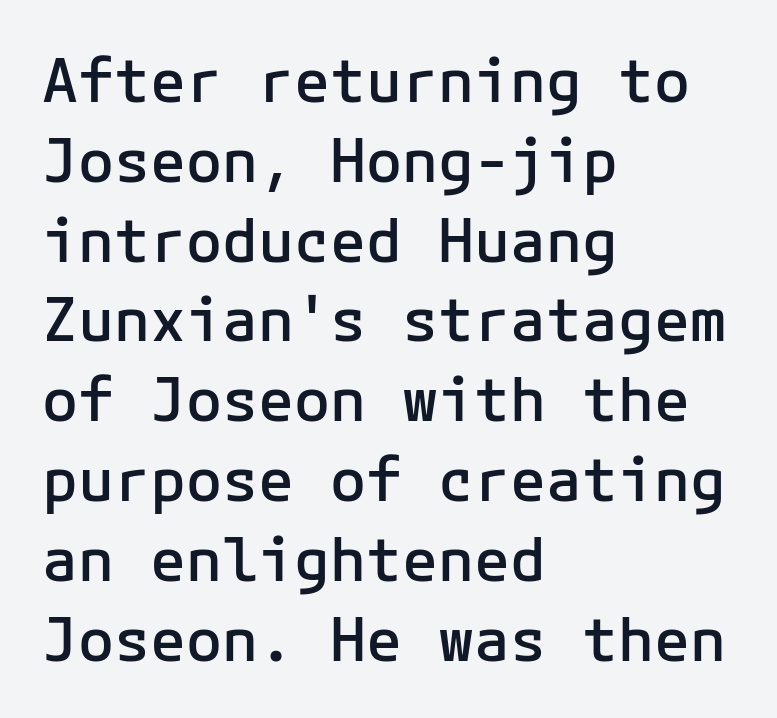
A typesetter would label this face a sans. This is roman type, the default non-slanted kind. The rendering keeps characters at their native spacing. Weight: semibold (demi).
